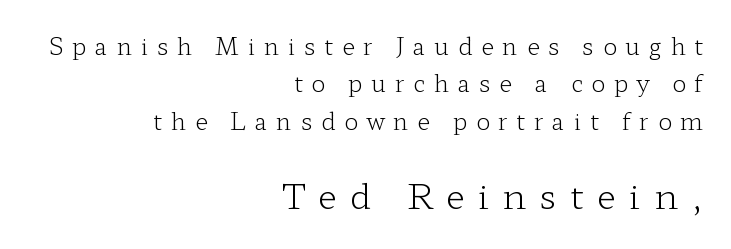
The image shows 35 px light, wide serif type, upright; set right-aligned, normal line spacing (1.63x), unusually wide letter spacing (+0.38 em), not underlined; the second (bottom) block is 1.52x larger; low stroke contrast and a medium x-height.
